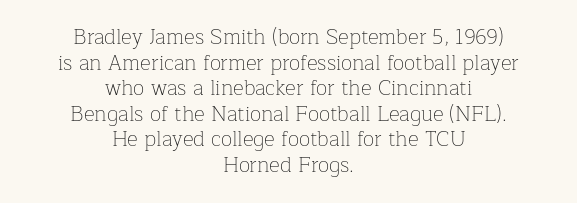
The compositor balanced each line on the midline. This rendering features lettering with no underline. Is the letter spacing exaggerated? No — it looks like the ordinary default. Is the type heavy? It reads as light-to-regular instead. The letters stand straight up with perfectly vertical stems.
